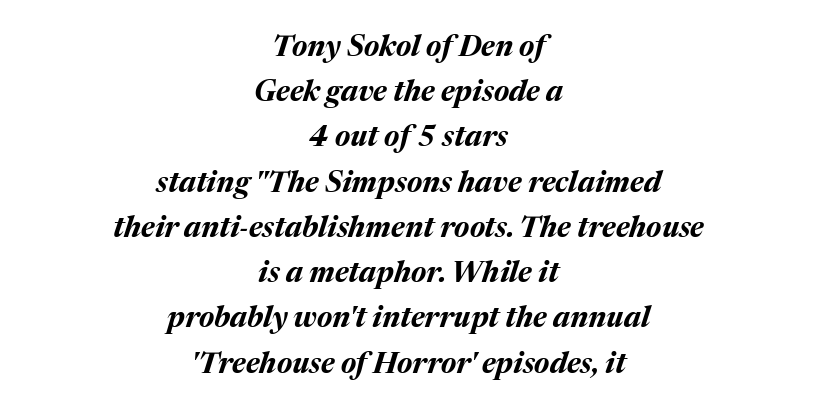
Q: Is the text bold? A: Yes.
Q: Is the text italic (slanted)? A: Yes, it leans right by about 17 degrees.
Q: Is the text underlined? A: No.
Q: How is the paragraph aligned? A: Centered.
Q: Is the spacing between letters normal or unusually wide? A: Normal.
Q: Is the spacing between lines tight, normal or loose? A: Normal.
Q: Width (condensed, normal, or wide)? A: Normal.
Q: Stroke contrast? A: Medium.
Q: x-height? A: Medium.
Q: Monospaced? A: No.
